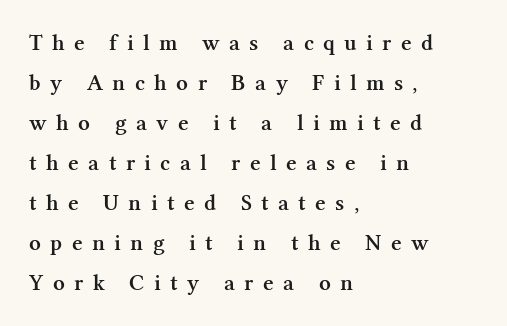
The image shows 23 px text type, upright; set left-aligned, line spacing 1.74x, unusually wide letter spacing (+0.41 em), not underlined.
